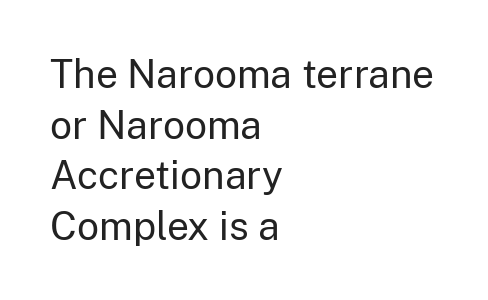
Q: Is the text bold? A: No.
Q: Is the text italic (slanted)? A: No, it is upright.
Q: Is the typeface a serif or a sans-serif typeface? A: Sans-serif.
Q: Is the text underlined? A: No.
Q: How is the paragraph aligned? A: Left-aligned.
Q: Is the spacing between letters normal or unusually wide? A: Normal.
Q: Is the spacing between lines tight, normal or loose? A: Normal.
Q: Width (condensed, normal, or wide)? A: Normal.
Q: Stroke contrast? A: Low.
Q: x-height? A: Medium.
Q: Monospaced? A: No.
